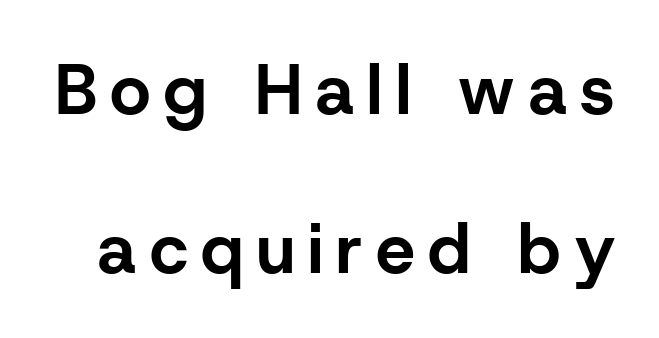
{"serif": "no", "italic": "no", "bold": "yes", "weight": "bold", "width": "normal", "stroke_contrast": "low", "x_height": "medium", "monospaced": "no", "underline": "no", "line_spacing": "loose", "line_spacing_ratio": 2.27, "glyph_px": 70}
